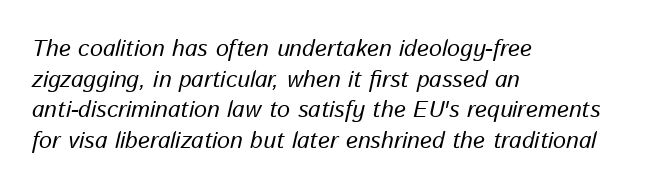
Tracking value appears to be zero — textbook default spacing. The setting favours the left margin, as ordinary paragraphs usually do. Unbolded letterforms with no extra heft. This is oblique type, the kind used for emphasis or titles. Beneath every word, the page is bare. Whoever set this chose a conventional vertical rhythm.
